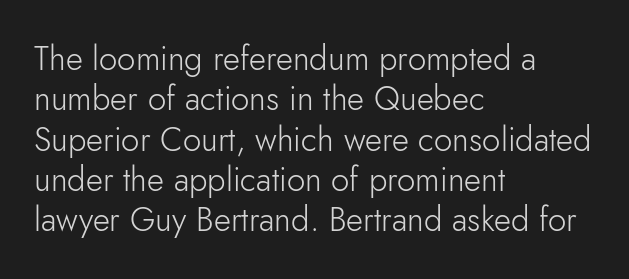
Q: Is the text bold? A: No.
Q: Is the text italic (slanted)? A: No, it is upright.
Q: Is the typeface a serif or a sans-serif typeface? A: Sans-serif.
Q: Is the text underlined? A: No.
Q: How is the paragraph aligned? A: Left-aligned.
Q: Is the spacing between letters normal or unusually wide? A: Normal.
Q: Width (condensed, normal, or wide)? A: Normal.
Q: Stroke contrast? A: Low.
Q: x-height? A: Small.
Q: Monospaced? A: No.
